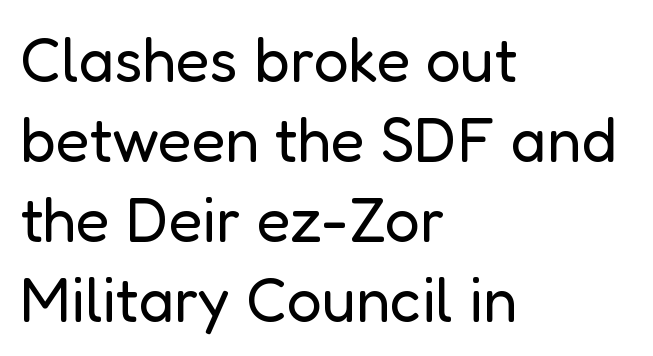
Nothing unusual about the tracking: characters are spaced as the font intends. Is the block centered? No — it sits flush against the left margin. The font is comparable to plain body text, perhaps lighter. Observe the absence of serifs on each vertical stroke in this sample. When letters stand straight like this, we call the style roman or upright.
